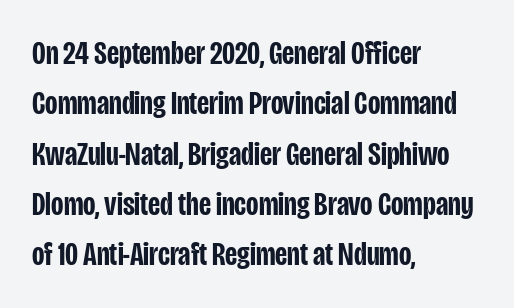
{"serif": "no", "italic": "no", "bold": "semi", "weight": "semibold", "width": "condensed", "stroke_contrast": "low", "x_height": "large", "monospaced": "no", "underline": "no", "align": "left", "line_spacing": "normal", "line_spacing_ratio": 1.48, "letter_spacing": "normal", "letter_spacing_em": 0.0, "glyph_px": 34}
